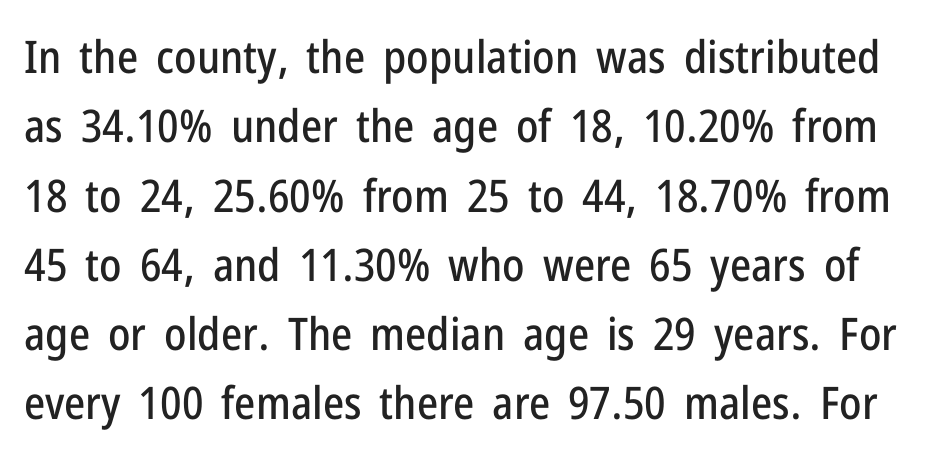
This sample uses a sans-serif face. Every character sits straight up, as roman type does. Nothing unusual about the tracking: characters are spaced as the font intends. Any mark beneath the type? The region is blank.
